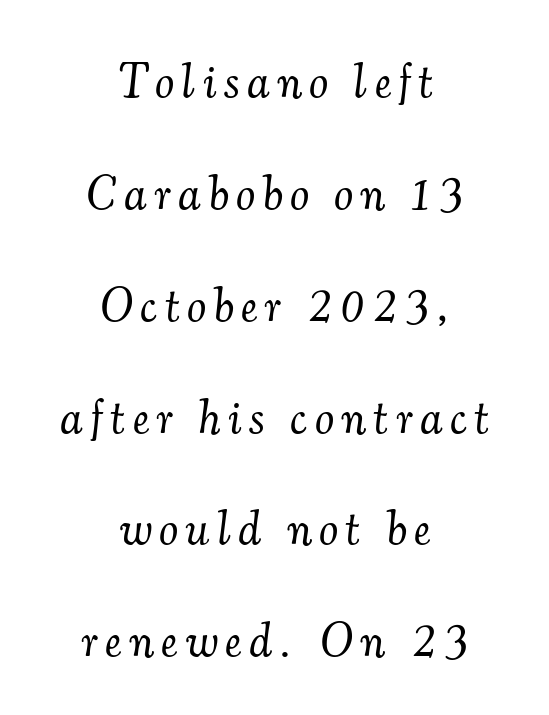
{"serif": "yes", "italic": "yes", "lean": "right", "slant_degrees": 7, "bold": "no", "weight": "light", "width": "normal", "stroke_contrast": "medium", "x_height": "small", "monospaced": "no", "underline": "no", "align": "center", "line_spacing": "loose", "line_spacing_ratio": 2.33, "glyph_px": 48}
